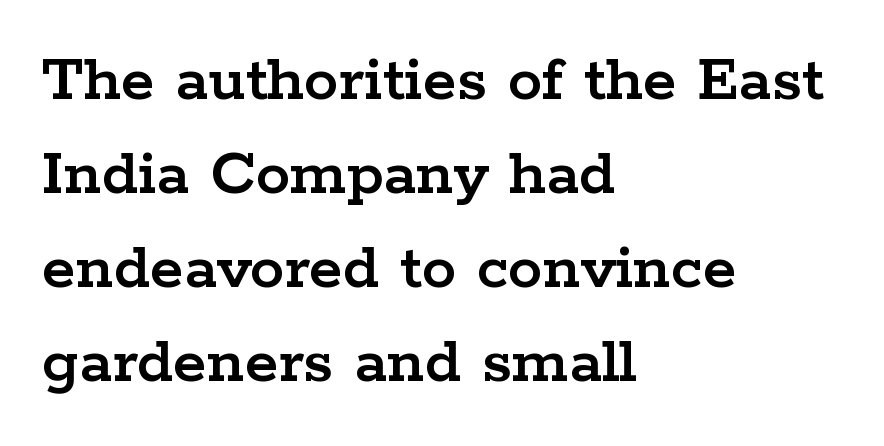
Vertical strokes here are truly vertical. Rule under the text: the space is simply empty. Note: serifs present on the glyphs. What stands out about the letter spacing? Nothing — it is the standard amount. How would I describe the line gaps? Plain and ordinary.
